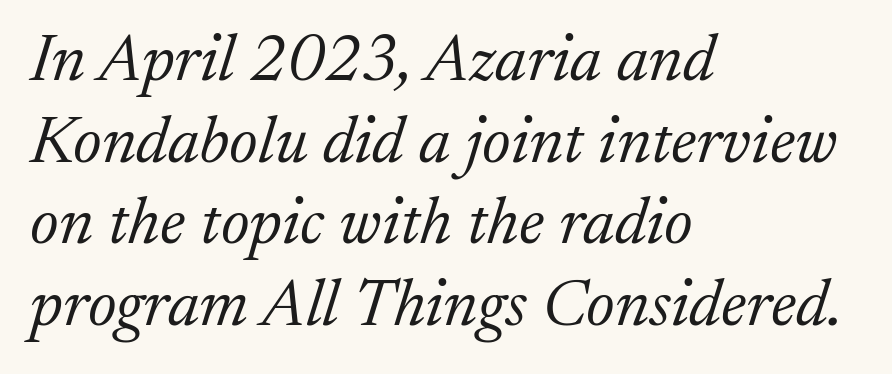
Q: Is the text bold? A: No.
Q: Is the text italic (slanted)? A: Yes, it leans right by about 17 degrees.
Q: Is the typeface a serif or a sans-serif typeface? A: Serif.
Q: Is the text underlined? A: No.
Q: How is the paragraph aligned? A: Left-aligned.
Q: Is the spacing between letters normal or unusually wide? A: Normal.
Q: Width (condensed, normal, or wide)? A: Normal.
Q: Stroke contrast? A: Low.
Q: x-height? A: Medium.
Q: Monospaced? A: No.
